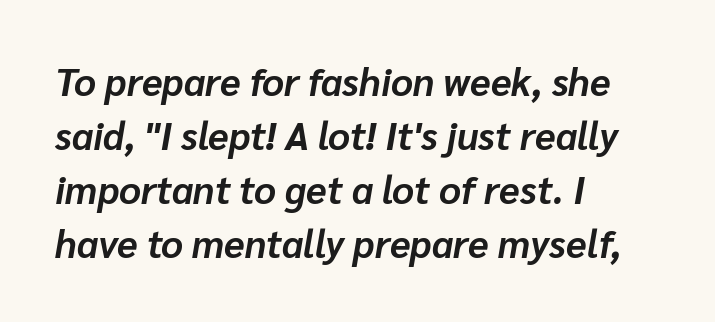
{"italic": "yes", "lean": "right", "slant_degrees": 10, "bold": "yes", "weight": "bold", "width": "normal", "stroke_contrast": "low", "x_height": "medium", "monospaced": "no", "underline": "no", "align": "left", "line_spacing": "normal", "line_spacing_ratio": 1.42, "letter_spacing": "normal", "letter_spacing_em": 0.0, "glyph_px": 38}
